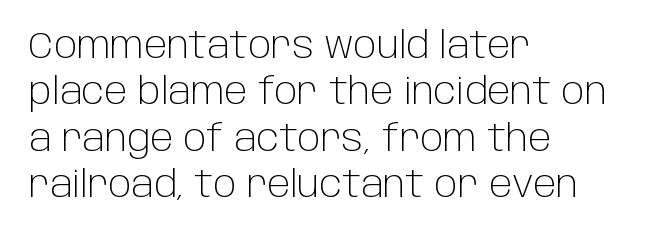
Inter-character spacing is left at the font's built-in metrics. These lines are rendered in a variable-pitch font. Layout note: lines flush left. Horizontal bands of white between lines are of average thickness. Summary of weight: not heavy and not bold. A typesetter would mark this as roman, not italic.
